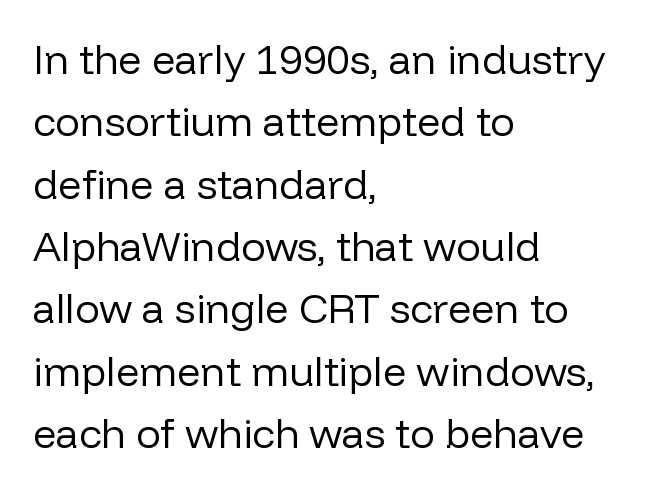
Every row of glyphs begins at an identical x-position on the left. Proportional: the letters do not fall into vertical columns. Has an underline been added? It has not. Compared with typical body copy, the letter spacing here is the same. The font sits on the lighter half of the weight spectrum, regular included. Nope, not italic — everything's standing straight.
